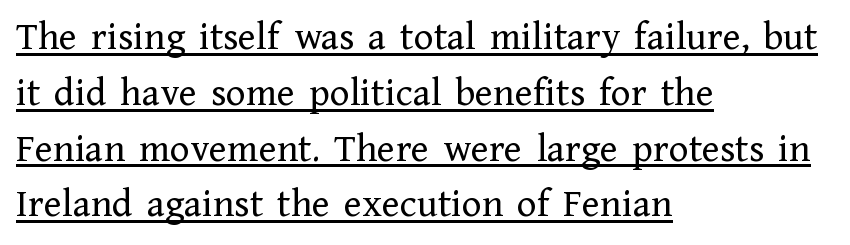
The image shows 41 px regular-weight serif type, upright; set left-aligned, normal line spacing (1.36x), normal letter spacing, underlined; low stroke contrast and a medium x-height.
